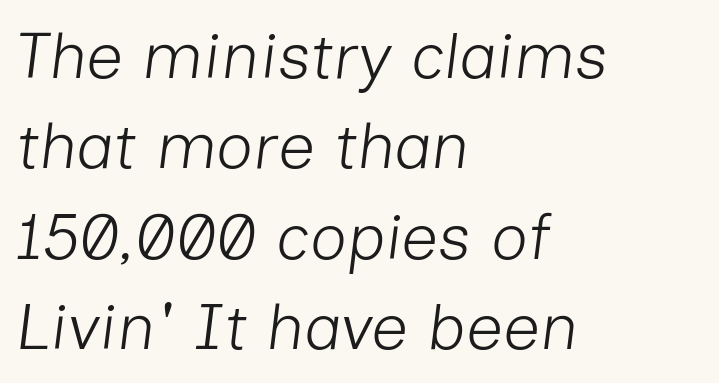
If you measured baseline to baseline, you'd find a middling distance. The baseline area is clear. The font is comparable to plain body text, perhaps lighter. Characters are canted at an angle relative to the baseline's perpendicular. Note the varied advance widths — an 'i' is clearly narrower than an 'm'.
